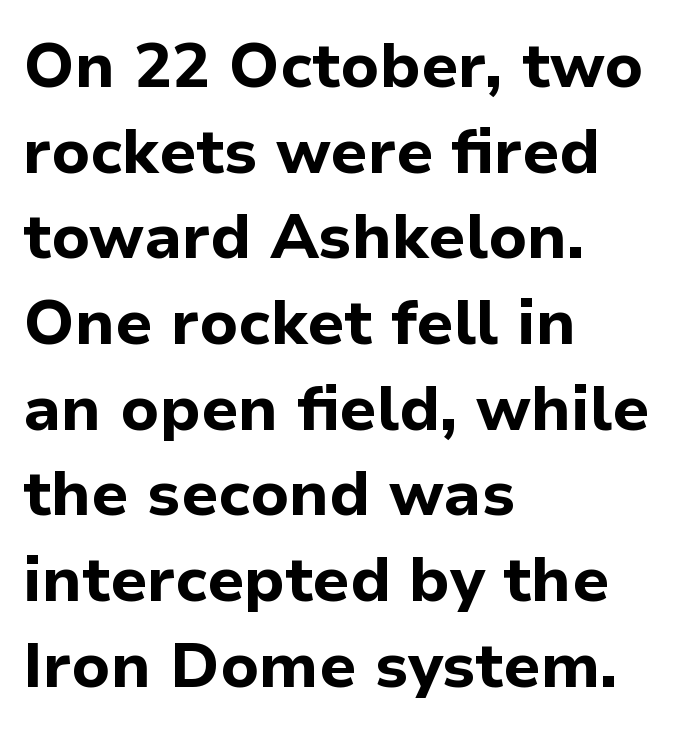
The letters advance in unequal steps, a hallmark of proportional type. The horizontal fit of the characters is conventional and even. Caption: multi-line text, flush left, ragged right. Ordinary non-slanted type is in use. In terms of leading, this rendering sits right in the middle. Nope, no serifs anywhere on these letters.
